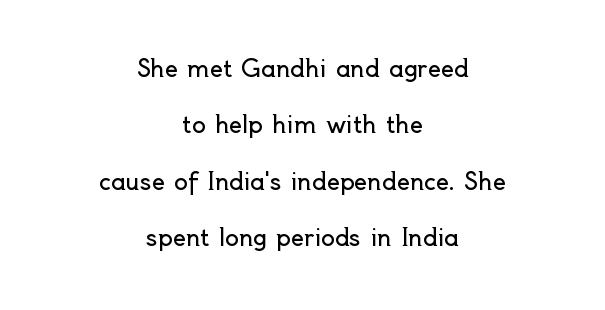
Q: Is the text bold? A: No.
Q: Is the text italic (slanted)? A: No, it is upright.
Q: Is the text underlined? A: No.
Q: How is the paragraph aligned? A: Centered.
Q: Is the spacing between letters normal or unusually wide? A: Normal.
Q: Is the spacing between lines tight, normal or loose? A: Loose.
